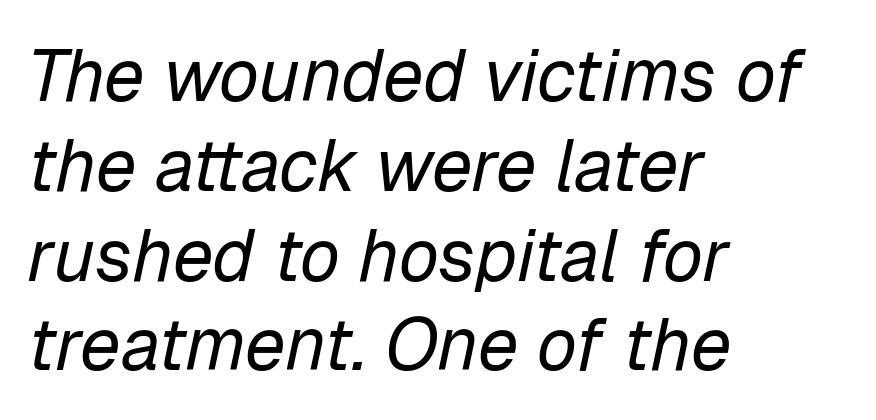
The image shows 73 px regular-weight type, italic (leaning right); set left-aligned, line spacing 1.23x, normal letter spacing, not underlined; low stroke contrast and a medium x-height.
